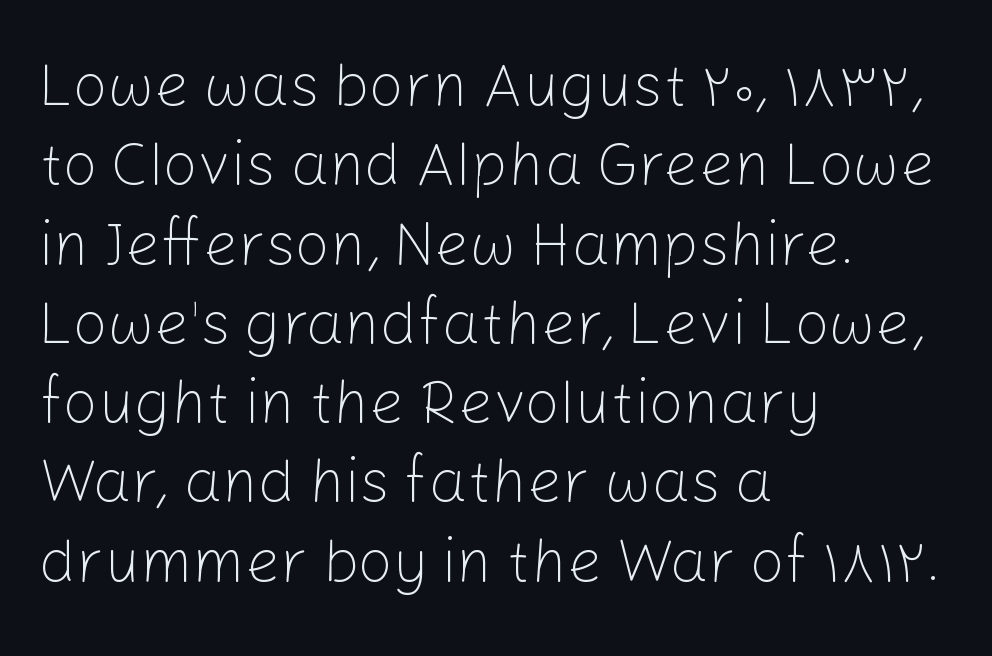
{"serif": "no", "italic": "no", "bold": "no", "weight": "light", "width": "normal", "stroke_contrast": "low", "x_height": "medium", "monospaced": "no", "underline": "no", "align": "left", "line_spacing": "normal", "line_spacing_ratio": 1.3, "letter_spacing": "normal", "letter_spacing_em": 0.0, "glyph_px": 61}
